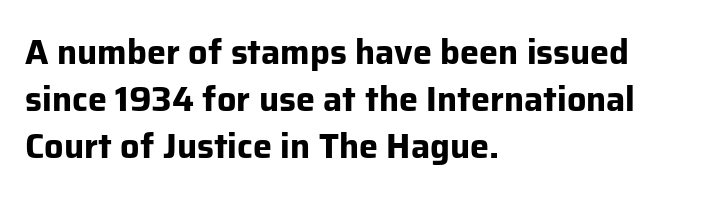
Q: Is the text bold? A: Yes.
Q: Is the text italic (slanted)? A: No, it is upright.
Q: Is the typeface a serif or a sans-serif typeface? A: Sans-serif.
Q: Is the text underlined? A: No.
Q: How is the paragraph aligned? A: Left-aligned.
Q: Is the spacing between letters normal or unusually wide? A: Normal.
Q: Is the spacing between lines tight, normal or loose? A: Normal.
Q: Width (condensed, normal, or wide)? A: Normal.
Q: Stroke contrast? A: Low.
Q: x-height? A: Medium.
Q: Monospaced? A: No.
